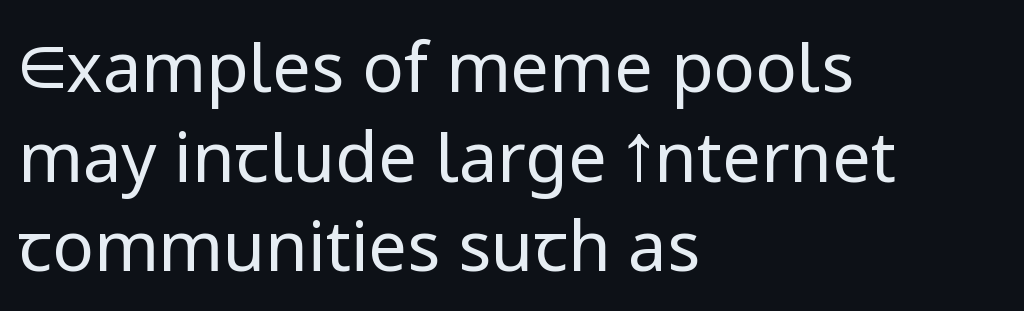
The weight tops out at a normal text grade. Spacing between characters is what you'd get straight out of the box. Each letter's strokes conclude bluntly, with no projecting serifs. The rendering uses a moderate line-height, typical for paragraphs. The lines in this sample share a left origin and differ only in where they stop. Looks like regular typesetting: each glyph gets only the width it needs.
